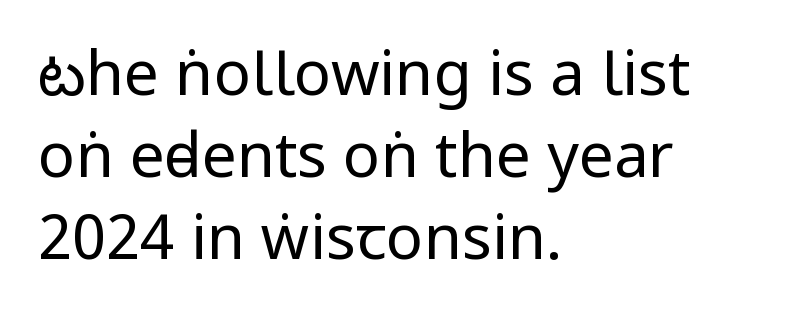
Q: Is the text bold? A: No.
Q: Is the text italic (slanted)? A: No, it is upright.
Q: Is the typeface a serif or a sans-serif typeface? A: Sans-serif.
Q: Is the text underlined? A: No.
Q: How is the paragraph aligned? A: Left-aligned.
Q: Is the spacing between letters normal or unusually wide? A: Normal.
Q: Is the spacing between lines tight, normal or loose? A: Normal.
Q: Width (condensed, normal, or wide)? A: Condensed.
Q: Stroke contrast? A: Low.
